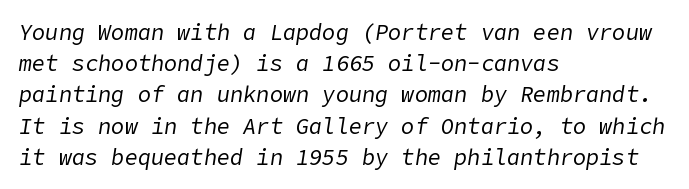
You can tell it's italic because the verticals aren't actually vertical. This rendering features lettering with no underline. The vertical gap from one line to the next is medium. Stems here are at most as thick as an everyday book face.
